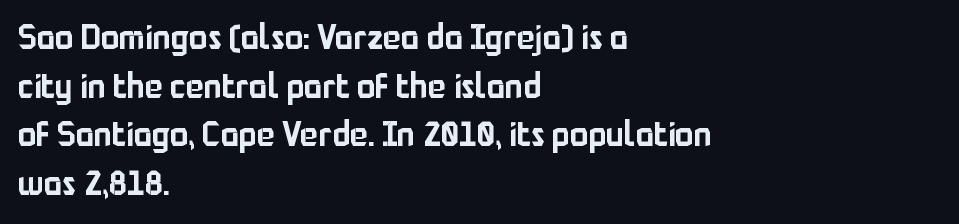
Q: Is the text italic (slanted)? A: No, it is upright.
Q: Is the typeface a serif or a sans-serif typeface? A: Sans-serif.
Q: Is the text underlined? A: No.
Q: How is the paragraph aligned? A: Left-aligned.
Q: Is the spacing between letters normal or unusually wide? A: Normal.
Q: Is the spacing between lines tight, normal or loose? A: Normal.
Q: Width (condensed, normal, or wide)? A: Normal.
Q: Stroke contrast? A: Low.
Q: x-height? A: Medium.
Q: Monospaced? A: No.
